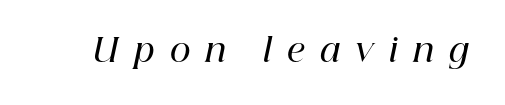
{"serif": "yes", "italic": "yes", "lean": "right", "slant_degrees": 12, "bold": "semi", "weight": "semibold", "width": "normal", "stroke_contrast": "high", "x_height": "medium", "monospaced": "no", "underline": "no", "letter_spacing": "wide", "letter_spacing_em": 0.48, "glyph_px": 32}
